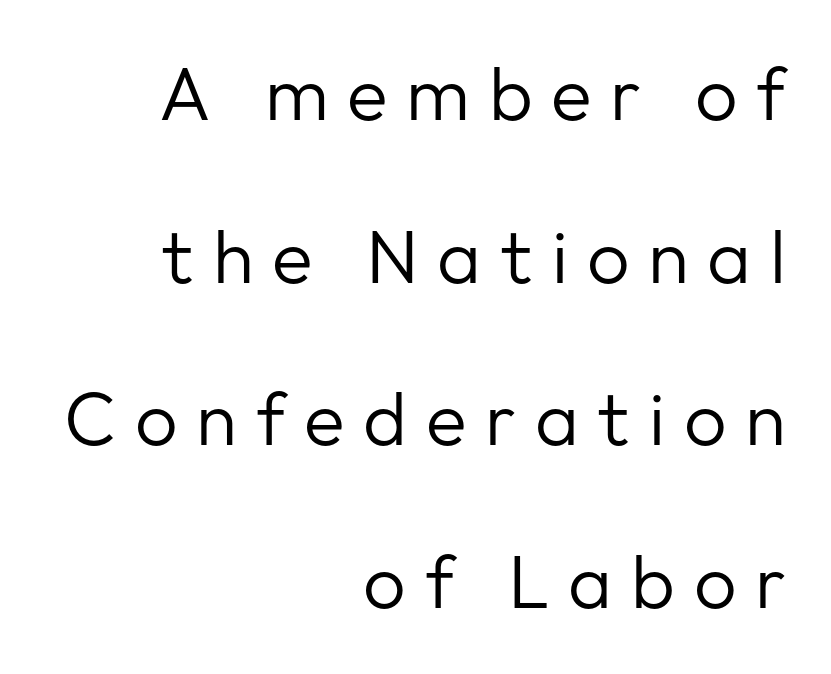
The image shows 75 px regular-weight sans-serif type, upright; set right-aligned, loose line spacing (2.17x), unusually wide letter spacing (+0.25 em), not underlined; low stroke contrast and a medium x-height.
